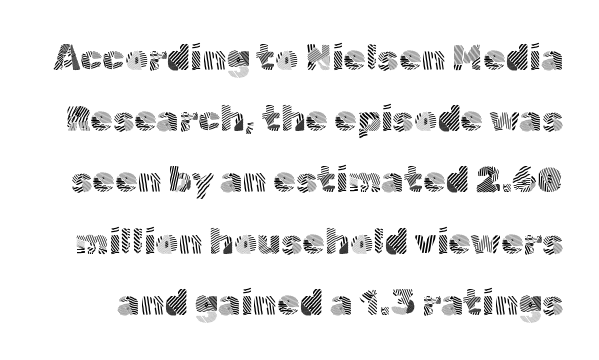
Summary of weight: not heavy and not bold. If you measured baseline to baseline, you'd find a middling distance. The typography opts for an upright posture over an oblique one. Inter-character spacing is left at the font's built-in metrics. Type style note: lacks serifs.
